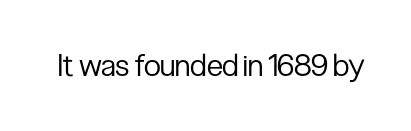
Stroke mass is kept to a normal reading level or below. Each letter's strokes conclude bluntly, with no projecting serifs. The glyphs are unaccompanied by any horizontal stroke below them. Do the characters align in a grid? No, the font is proportional. Observe the ordinary spacing: letters are neighbours, not strangers.
